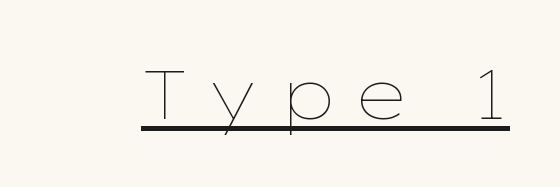
The image shows 68 px thin, wide type, upright; set unusually wide letter spacing (+0.25 em), underlined; low stroke contrast and a medium x-height.
